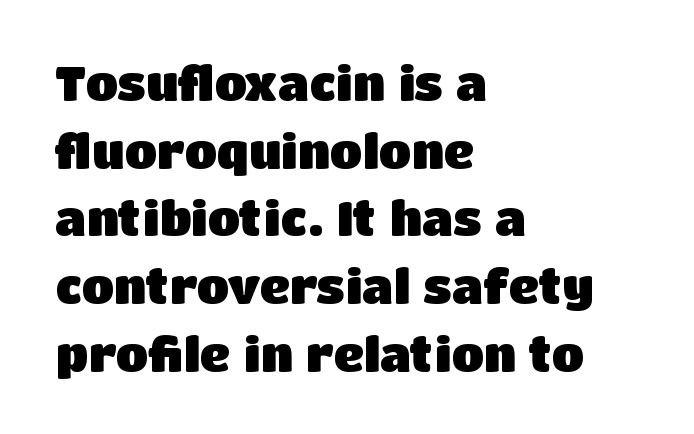
The image shows 47 px heavy sans-serif type, upright; set left-aligned, normal line spacing (1.44x), normal letter spacing, not underlined; low stroke contrast and a large x-height.
